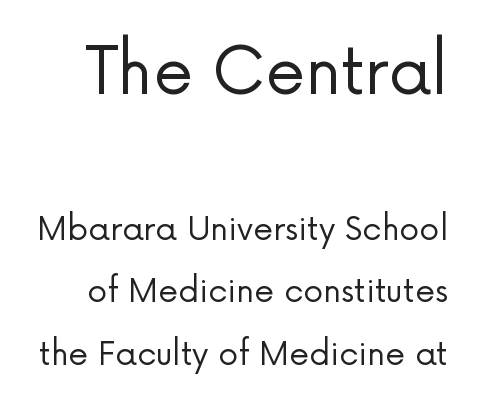
{"serif": "no", "italic": "no", "bold": "no", "weight": "regular", "width": "normal", "stroke_contrast": "low", "x_height": "medium", "monospaced": "no", "underline": "no", "line_spacing": "loose", "line_spacing_ratio": 1.94, "letter_spacing": "normal", "letter_spacing_em": 0.0, "larger_block": "first", "size_ratio": 2.0, "glyph_px": 64}
